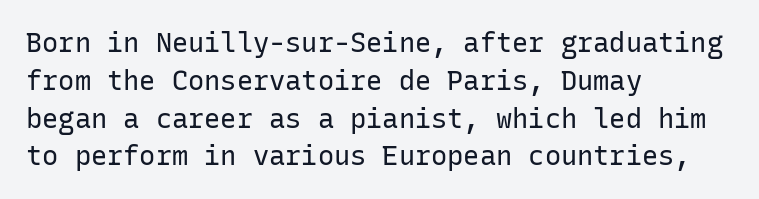
Short note: letters normally spaced. These lines are set flush left with a ragged right edge. The passage shown is not bold in any degree. Rows of type keep a routine distance in the vertical direction. This is the regular roman posture of the typeface.
